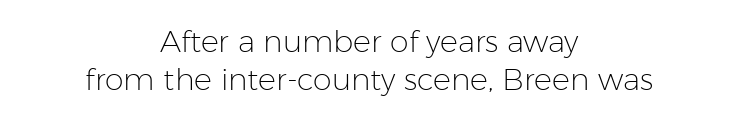
The image shows 30 px light sans-serif type, upright; set centered, normal line spacing (1.26x), normal letter spacing, not underlined; low stroke contrast and a medium x-height.
